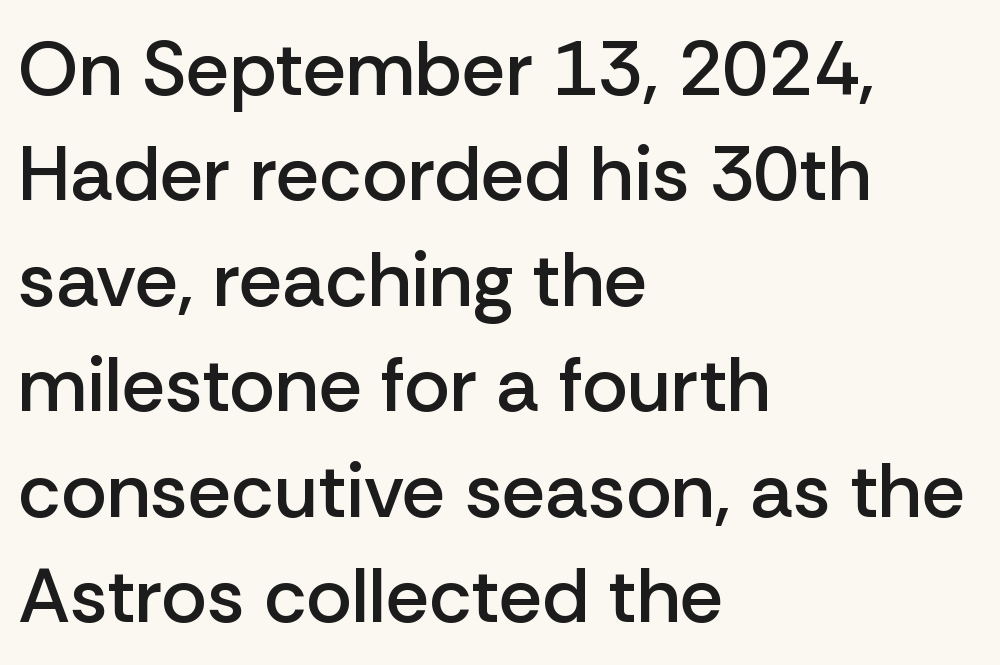
Observe the absence of serifs on each vertical stroke in this sample. The letterforms sit shoulder to shoulder at normal distance. The glyphs are unaccompanied by any horizontal stroke below them. Ascenders rise straight up at ninety degrees. A classic flush-left, rag-right setting is used for this passage. Successive baselines arrive at the customary interval.
